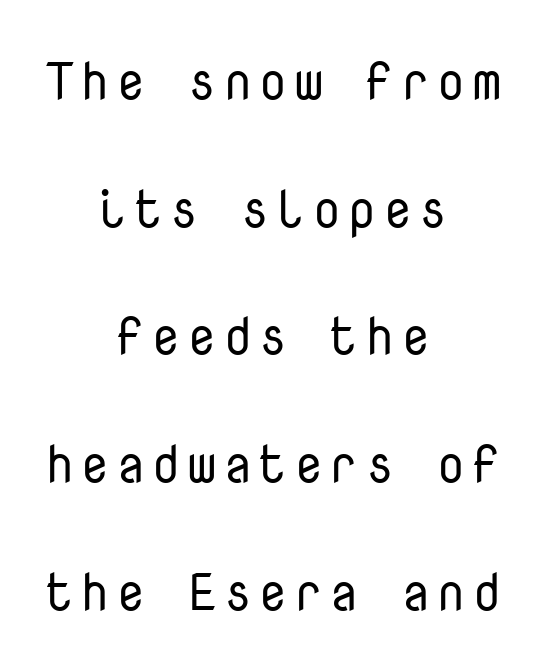
{"serif": "no", "italic": "no", "bold": "no", "weight": "regular", "width": "normal", "stroke_contrast": "low", "x_height": "medium", "monospaced": "yes", "underline": "no", "align": "center", "line_spacing": "loose", "line_spacing_ratio": 2.41, "glyph_px": 53}
